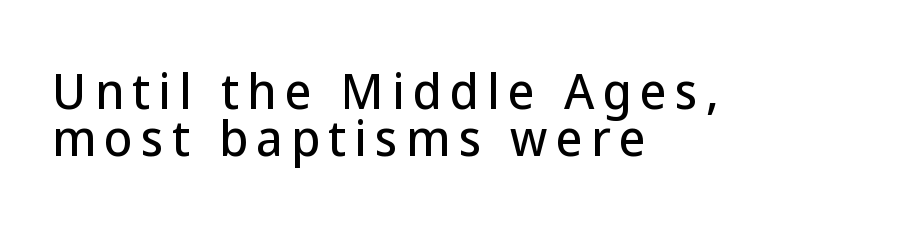
A bare baseline throughout the passage. Look at the bottom of the vertical strokes: they stop flat, with no serifs. These lines were composed using upright roman letters. The passage is arranged the way most books set body copy — flush left.
